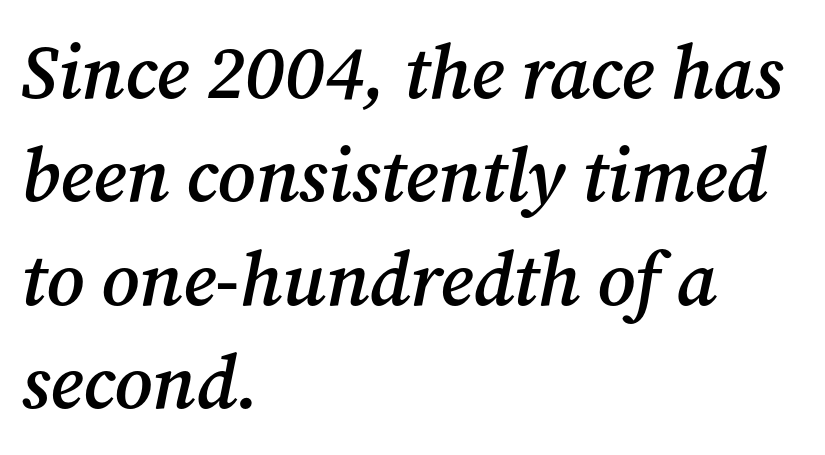
The image shows 75 px semibold serif type, italic (leaning right); set left-aligned, normal line spacing (1.38x), normal letter spacing, not underlined; medium stroke contrast and a medium x-height.
